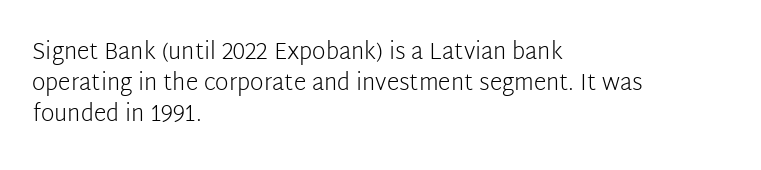
Q: Is the text bold? A: No.
Q: Is the text italic (slanted)? A: No, it is upright.
Q: Is the text underlined? A: No.
Q: How is the paragraph aligned? A: Left-aligned.
Q: Is the spacing between letters normal or unusually wide? A: Normal.
Q: Is the spacing between lines tight, normal or loose? A: Normal.
